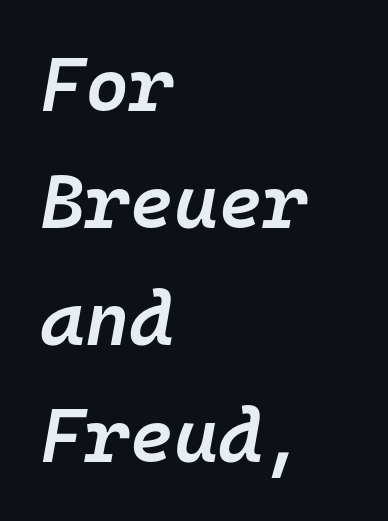
{"italic": "yes", "lean": "right", "slant_degrees": 10, "bold": "semi", "weight": "semibold", "width": "normal", "stroke_contrast": "low", "x_height": "medium", "monospaced": "yes", "underline": "no", "align": "left", "line_spacing": "normal", "line_spacing_ratio": 1.54, "letter_spacing": "normal", "letter_spacing_em": 0.0, "glyph_px": 76}
